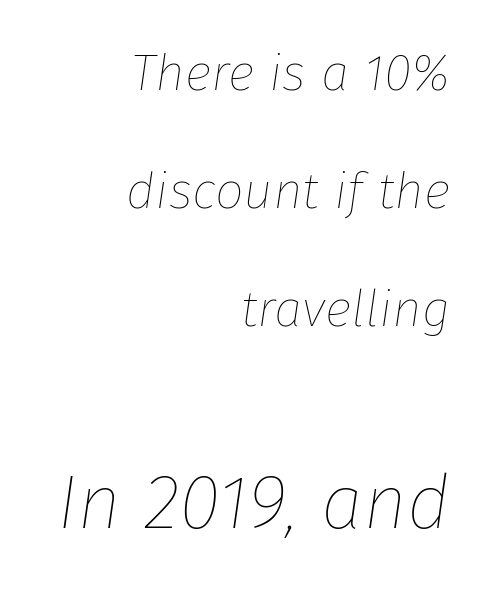
The image shows 76 px thin type, italic (leaning right); set right-aligned, loose line spacing (2.31x), normal letter spacing, not underlined; the second (bottom) block is 1.49x larger; low stroke contrast and a medium x-height.
